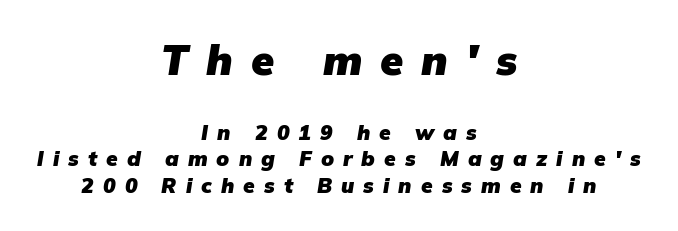
The vertical gap from one line to the next is medium. Centered paragraph, ragged on both sides. Compared with an ordinary text face, these strokes are far heavier — a full bold. Anything drawn beneath the words? Only blank space. Is the lower block the larger one? No — the upper block carries the bigger type. There's an unmistakable incline to the writing here.
